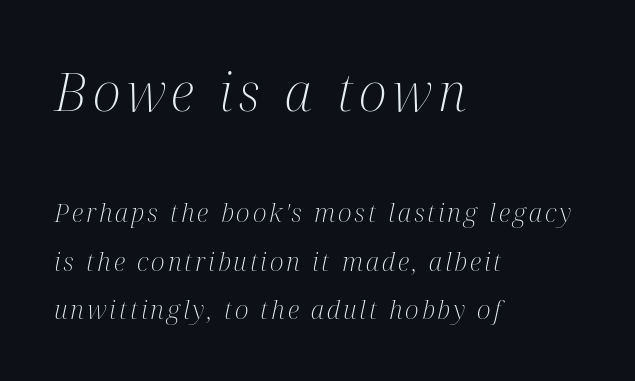
{"serif": "yes", "italic": "yes", "lean": "right", "slant_degrees": 12, "bold": "no", "weight": "light", "width": "condensed", "stroke_contrast": "medium", "x_height": "medium", "monospaced": "no", "underline": "no", "align": "left", "line_spacing_ratio": 1.85, "larger_block": "first", "size_ratio": 2.04, "glyph_px": 53}
